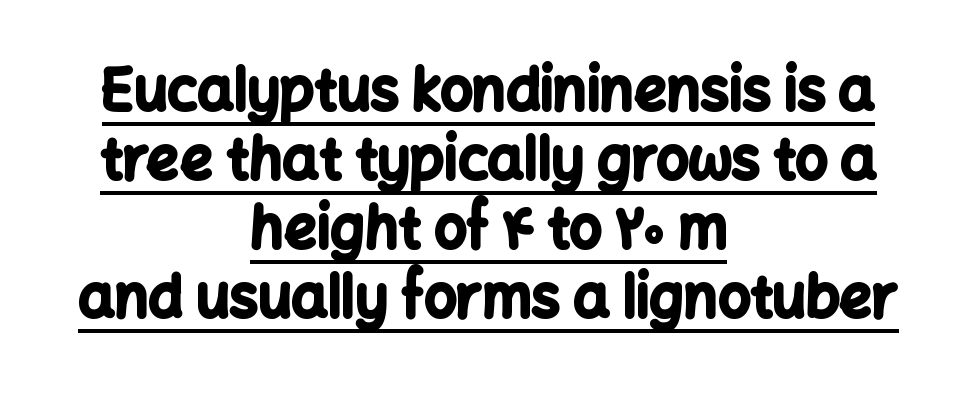
No italicization has been applied; the sample stays upright. Note the varied advance widths — an 'i' is clearly narrower than an 'm'. In CSS terms this would be text-align: center. Check the space under the baseline: a stroke is drawn there.
